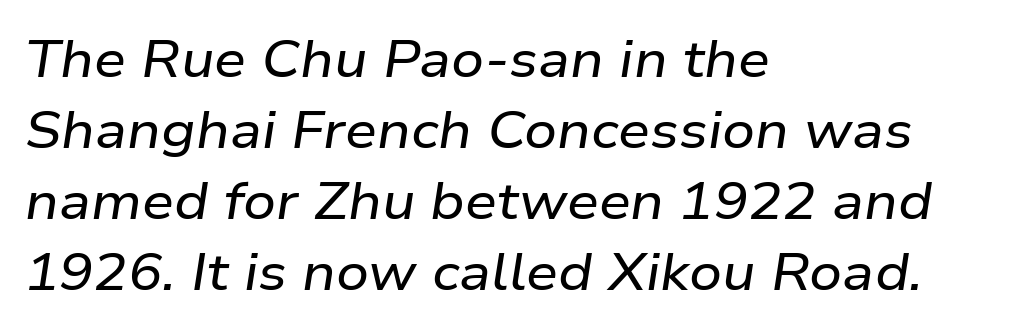
Q: Is the text italic (slanted)? A: Yes, it leans right by about 9 degrees.
Q: Is the text underlined? A: No.
Q: How is the paragraph aligned? A: Left-aligned.
Q: Is the spacing between letters normal or unusually wide? A: Normal.
Q: Is the spacing between lines tight, normal or loose? A: Normal.
Q: Width (condensed, normal, or wide)? A: Wide.
Q: Stroke contrast? A: Low.
Q: x-height? A: Medium.
Q: Monospaced? A: No.
